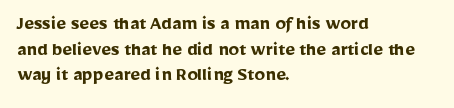
The image shows 21 px bold type, upright; set left-aligned, line spacing 1.22x, normal letter spacing, not underlined.
